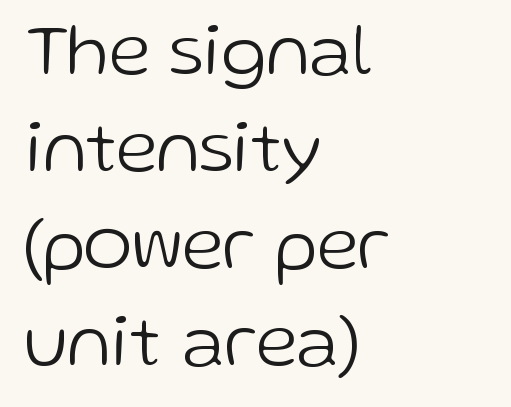
Q: Is the text bold? A: No.
Q: Is the text italic (slanted)? A: No, it is upright.
Q: Is the typeface a serif or a sans-serif typeface? A: Sans-serif.
Q: Is the text underlined? A: No.
Q: How is the paragraph aligned? A: Left-aligned.
Q: Is the spacing between letters normal or unusually wide? A: Normal.
Q: Is the spacing between lines tight, normal or loose? A: Normal.
Q: Width (condensed, normal, or wide)? A: Normal.
Q: Stroke contrast? A: Low.
Q: x-height? A: Medium.
Q: Monospaced? A: No.
